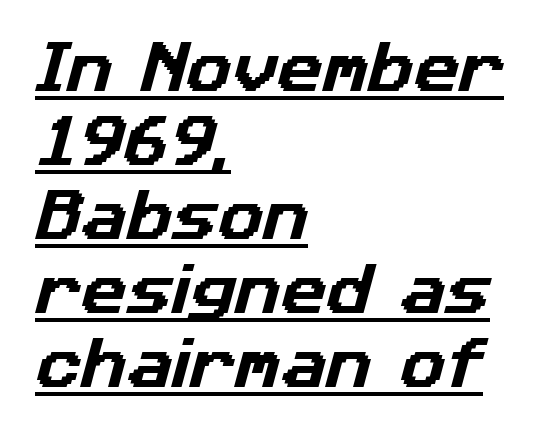
The image shows 56 px sans-serif type; set left-aligned, normal line spacing (1.32x), normal letter spacing, underlined; low stroke contrast and a medium x-height.
